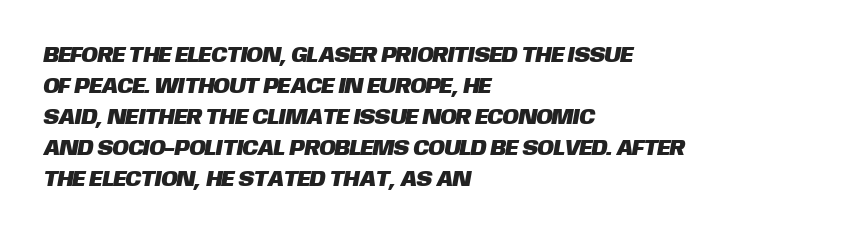
Q: Is the text underlined? A: No.
Q: How is the paragraph aligned? A: Left-aligned.
Q: Is the spacing between letters normal or unusually wide? A: Normal.
Q: Is the spacing between lines tight, normal or loose? A: Normal.
